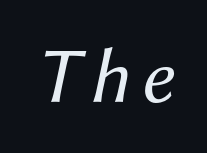
Q: Is the text bold? A: No.
Q: Is the text italic (slanted)? A: Yes, it leans right by about 12 degrees.
Q: Is the text underlined? A: No.
Q: Width (condensed, normal, or wide)? A: Normal.
Q: Stroke contrast? A: Medium.
Q: x-height? A: Medium.
Q: Monospaced? A: No.
